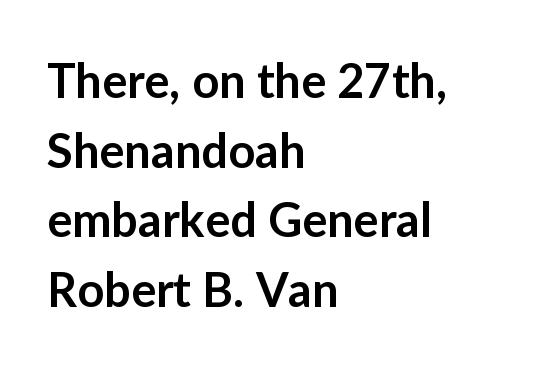
Proportional: the letters do not fall into vertical columns. Strokes here are thickened, but only to semibold level. Words appear dense and cohesive because spacing is normal. The designer went with a sans here, leaving each stem footless.
